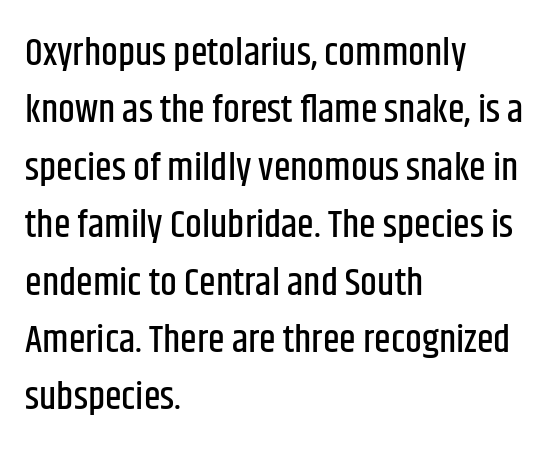
The passage shown stacks its lines at a standard gap. Decoration check: the copy has no underline. Every row of glyphs begins at an identical x-position on the left. Is the letter spacing exaggerated? No — it looks like the ordinary default. You could not count columns in this text — the font is proportionally spaced. The glyphs in this specimen are sans serif.
